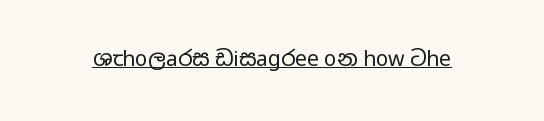
The image shows 21 px text type, upright; set normal letter spacing, underlined.
